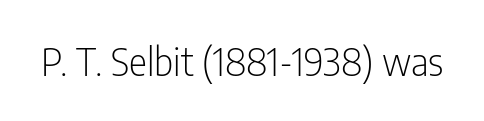
The letters advance in unequal steps, a hallmark of proportional type. Honestly, the letter spacing is just normal — you wouldn't notice it. What kind of face is this? One without serifs — a sans. Vertical stems look standard width or narrower in stroke.
